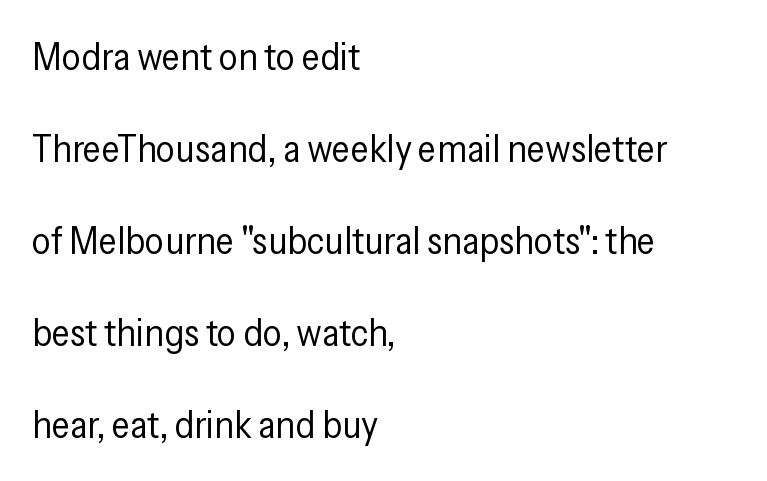
Q: Is the text bold? A: No.
Q: Is the text italic (slanted)? A: No, it is upright.
Q: Is the typeface a serif or a sans-serif typeface? A: Sans-serif.
Q: Is the text underlined? A: No.
Q: How is the paragraph aligned? A: Left-aligned.
Q: Is the spacing between letters normal or unusually wide? A: Normal.
Q: Is the spacing between lines tight, normal or loose? A: Loose.
Q: Width (condensed, normal, or wide)? A: Condensed.
Q: Stroke contrast? A: Low.
Q: x-height? A: Medium.
Q: Monospaced? A: No.
